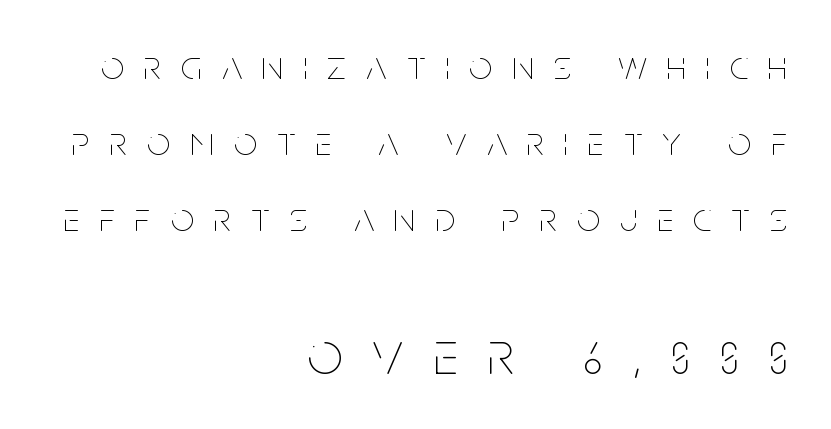
{"italic": "no", "bold": "no", "weight": "thin", "width": "condensed", "stroke_contrast": "low", "x_height": "large", "monospaced": "no", "underline": "no", "align": "right", "line_spacing_ratio": 1.85, "letter_spacing": "wide", "letter_spacing_em": 0.49, "larger_block": "second", "size_ratio": 1.51, "glyph_px": 62}
